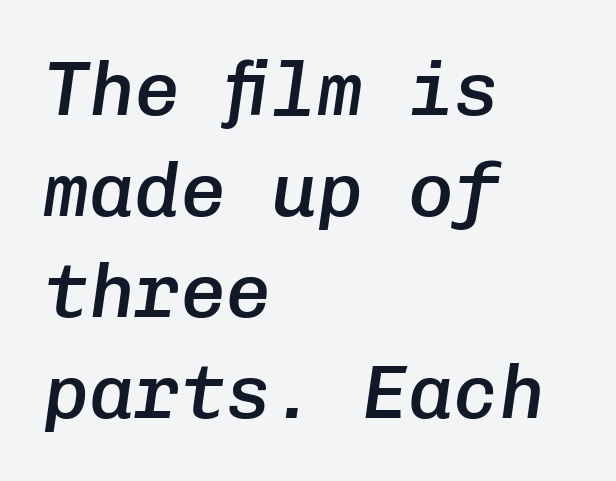
Compared with typical paragraphs, the rows here are spaced about the same. Reading down the block, your eye returns to a fixed left position each line. A typesetter would call this zero additional tracking. Is this a fixed-width face? Yes — each glyph sits in an identical cell.
